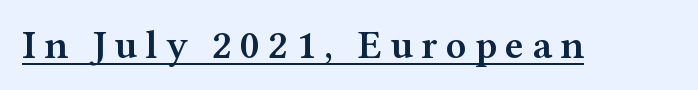
Q: Is the text bold? A: Semi-bold.
Q: Is the text italic (slanted)? A: No, it is upright.
Q: Is the typeface a serif or a sans-serif typeface? A: Serif.
Q: Is the text underlined? A: Yes.
Q: Is the spacing between letters normal or unusually wide? A: Unusually wide.
Q: Width (condensed, normal, or wide)? A: Wide.
Q: Stroke contrast? A: Medium.
Q: x-height? A: Medium.
Q: Monospaced? A: No.
